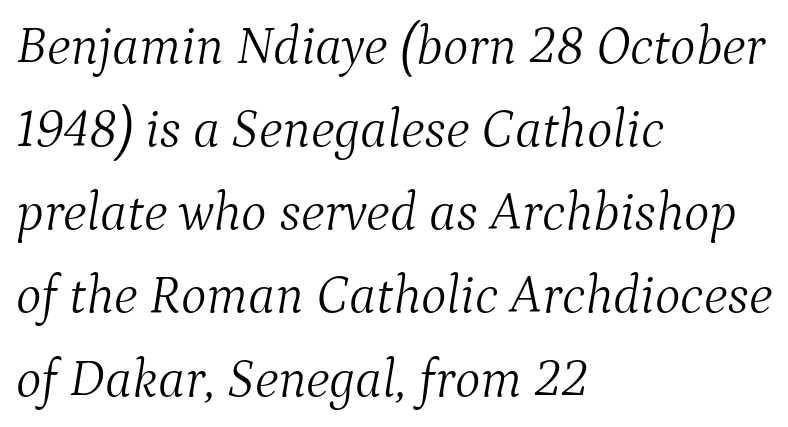
{"serif": "yes", "italic": "yes", "lean": "right", "slant_degrees": 9, "bold": "no", "weight": "light", "width": "normal", "stroke_contrast": "medium", "x_height": "medium", "monospaced": "no", "underline": "no", "align": "left", "line_spacing": "normal", "line_spacing_ratio": 1.54, "letter_spacing": "normal", "letter_spacing_em": 0.0, "glyph_px": 54}
